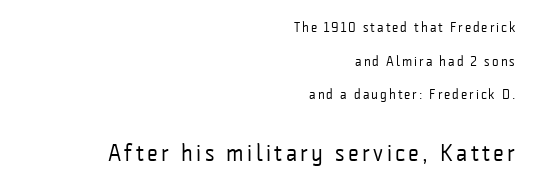
Does the bottom block carry the larger type? Yes, it does. The lines in this sample share a right terminus and differ only in where they begin. Summary of vertical rhythm: relaxed, with wide interline spacing. The strip under each line holds only bare page. The letterforms sit at book weight or below.
